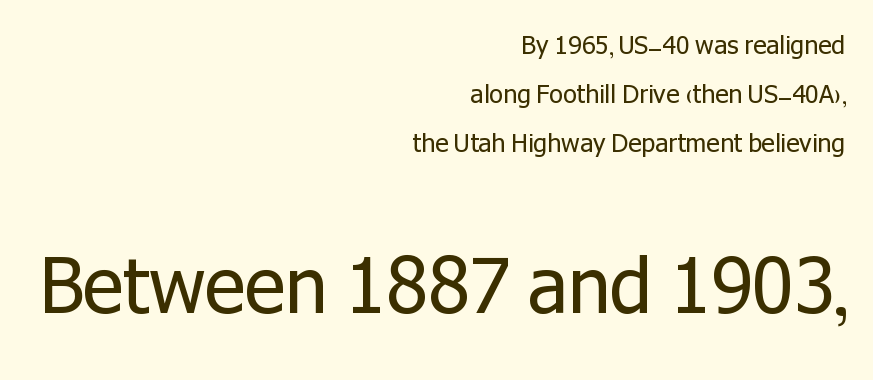
The image shows 76 px regular-weight sans-serif type, upright; set right-aligned, loose line spacing (1.96x), normal letter spacing, not underlined; the second (bottom) block is 3.04x larger; low stroke contrast and a medium x-height.
